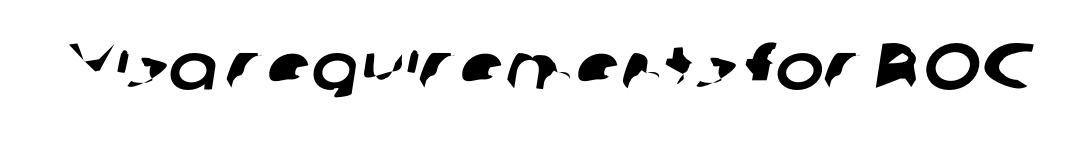
Q: Is the typeface a serif or a sans-serif typeface? A: Sans-serif.
Q: Is the text underlined? A: No.
Q: Is the spacing between letters normal or unusually wide? A: Normal.
Q: Width (condensed, normal, or wide)? A: Normal.
Q: Stroke contrast? A: Low.
Q: x-height? A: Medium.
Q: Monospaced? A: No.
